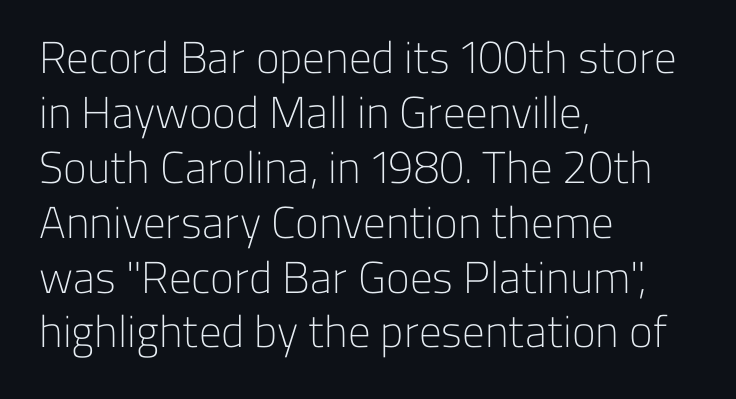
{"serif": "no", "italic": "no", "bold": "no", "weight": "light", "width": "normal", "stroke_contrast": "low", "x_height": "medium", "monospaced": "no", "underline": "no", "align": "left", "line_spacing_ratio": 1.22, "letter_spacing": "normal", "letter_spacing_em": 0.0, "glyph_px": 45}
